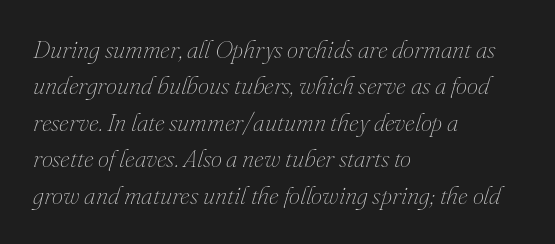
The rendering uses a moderate line-height, typical for paragraphs. Check the space under the baseline: it is left empty. There's an unmistakable incline to the writing here. Here the glyphs are tracked normally, forming tight word shapes.
